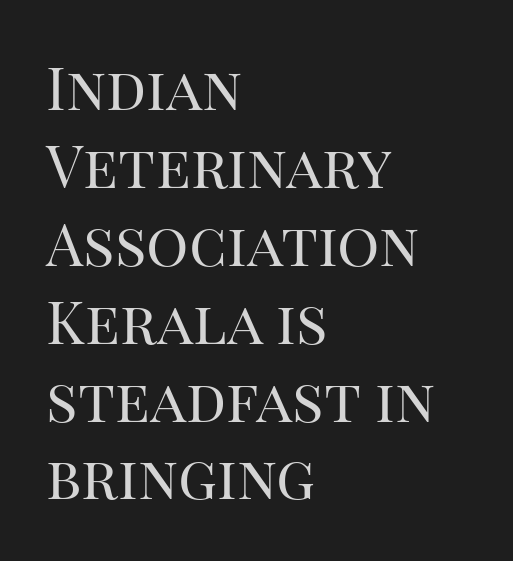
{"serif": "yes", "italic": "no", "bold": "no", "weight": "regular", "width": "normal", "stroke_contrast": "high", "x_height": "large", "monospaced": "no", "underline": "no", "align": "left", "line_spacing": "normal", "line_spacing_ratio": 1.32, "letter_spacing": "normal", "letter_spacing_em": 0.0, "glyph_px": 59}
